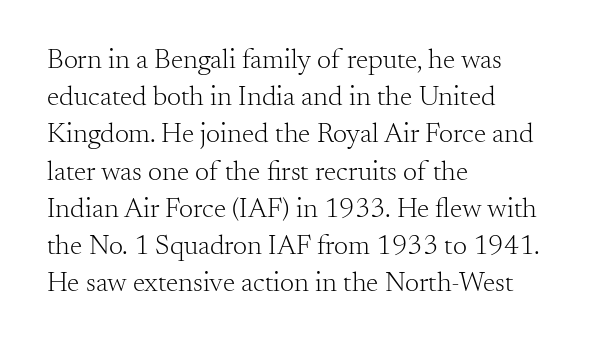
How are the letters spaced? Ordinarily, with no added tracking. Normally led — the rows are evenly, conventionally spaced. The text was rendered using a seriffed face with decorative stroke endings. The lettering stays uniformly vertical, giving the passage a roman look. The letters advance in unequal steps, a hallmark of proportional type.
